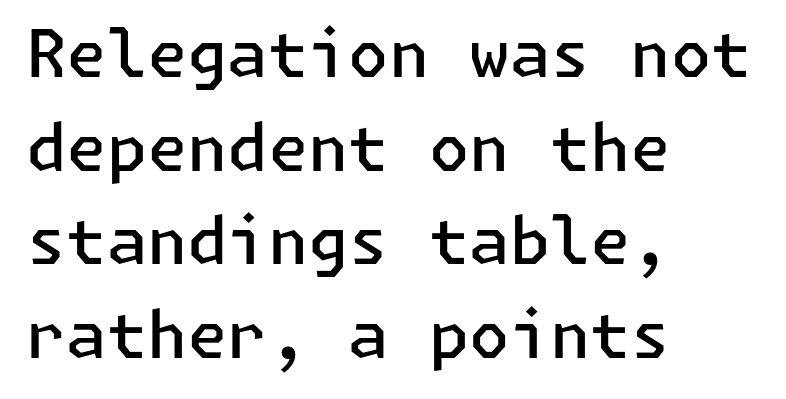
A typesetter would label this face a sans. Characters remain perfectly vertical along every line. Normally led — the rows are evenly, conventionally spaced. The compositor pushed each line to the left boundary. Anything drawn beneath the words? Only blank space.
